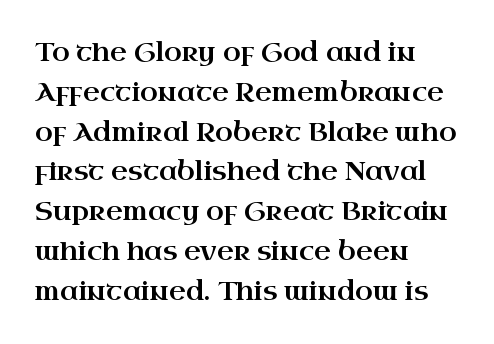
{"italic": "no", "underline": "no", "align": "left", "line_spacing": "normal", "line_spacing_ratio": 1.53, "letter_spacing": "normal", "letter_spacing_em": 0.0, "glyph_px": 26}
